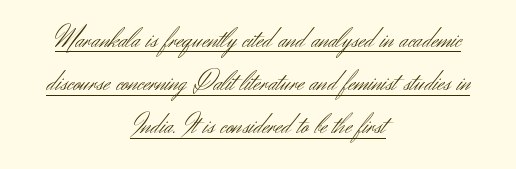
{"serif": "no", "bold": "no", "weight": "light", "width": "normal", "stroke_contrast": "medium", "x_height": "small", "monospaced": "no", "underline": "yes", "align": "center", "line_spacing": "normal", "line_spacing_ratio": 1.54, "letter_spacing": "normal", "letter_spacing_em": 0.0, "glyph_px": 28}
